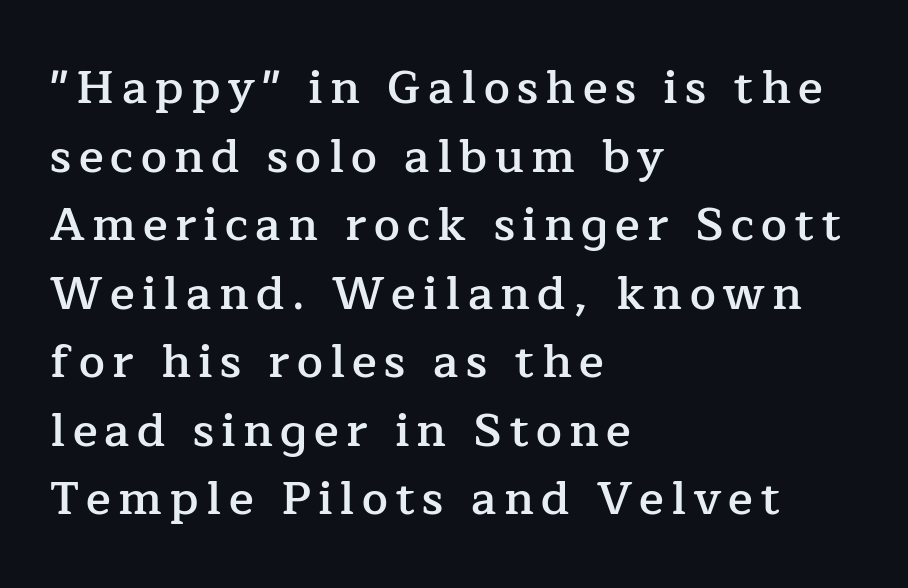
The image shows 46 px semibold serif type, upright; set left-aligned, normal line spacing (1.49x), not underlined; low stroke contrast and a medium x-height.
